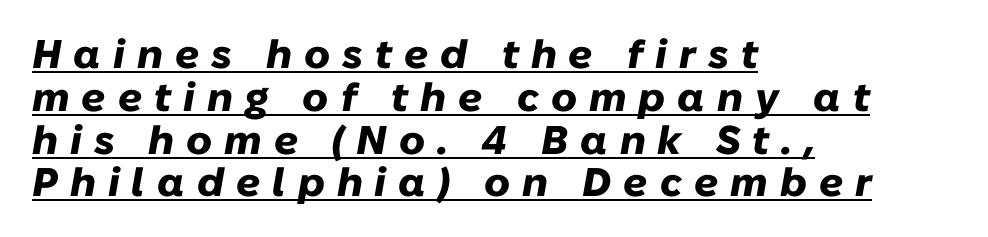
{"italic": "yes", "lean": "right", "slant_degrees": 10, "bold": "yes", "weight": "heavy", "width": "normal", "stroke_contrast": "low", "x_height": "medium", "monospaced": "no", "underline": "yes", "align": "left", "line_spacing": "tight", "line_spacing_ratio": 1.07, "letter_spacing": "wide", "letter_spacing_em": 0.3, "glyph_px": 40}
